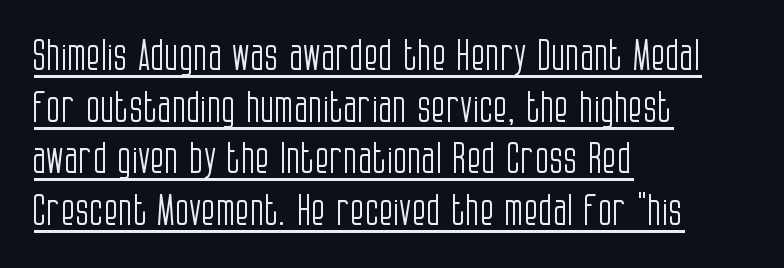
Q: Is the text bold? A: No.
Q: Is the text italic (slanted)? A: No, it is upright.
Q: Is the typeface a serif or a sans-serif typeface? A: Sans-serif.
Q: Is the text underlined? A: Yes.
Q: How is the paragraph aligned? A: Left-aligned.
Q: Is the spacing between letters normal or unusually wide? A: Normal.
Q: Width (condensed, normal, or wide)? A: Condensed.
Q: Stroke contrast? A: Low.
Q: x-height? A: Large.
Q: Monospaced? A: No.
